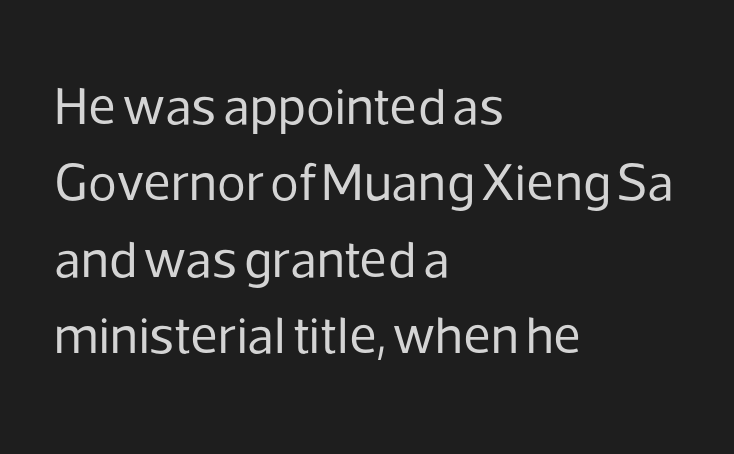
The image shows 53 px regular-weight sans-serif type, upright; set left-aligned, normal line spacing (1.44x), normal letter spacing, not underlined; low stroke contrast and a medium x-height.
